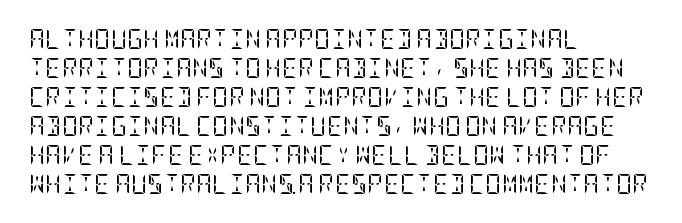
Beneath every word, the page is bare. Stems here are at most as thick as an everyday book face. When letters stand straight like this, we call the style roman or upright. This rendering leaves character spacing at its baseline value. The rendering uses a moderate line-height, typical for paragraphs.
